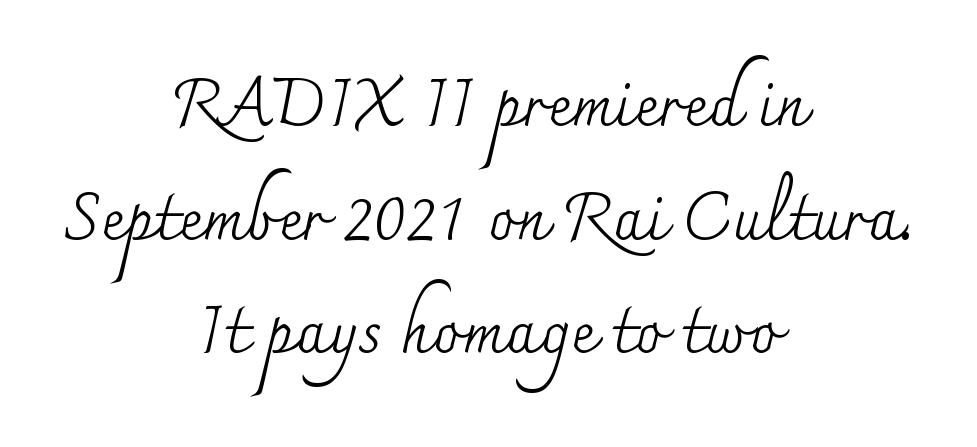
Q: Is the text bold? A: No.
Q: Is the text italic (slanted)? A: Yes.
Q: Is the typeface a serif or a sans-serif typeface? A: Serif.
Q: Is the text underlined? A: No.
Q: How is the paragraph aligned? A: Centered.
Q: Is the spacing between letters normal or unusually wide? A: Normal.
Q: Width (condensed, normal, or wide)? A: Normal.
Q: Stroke contrast? A: Medium.
Q: x-height? A: Small.
Q: Monospaced? A: No.
